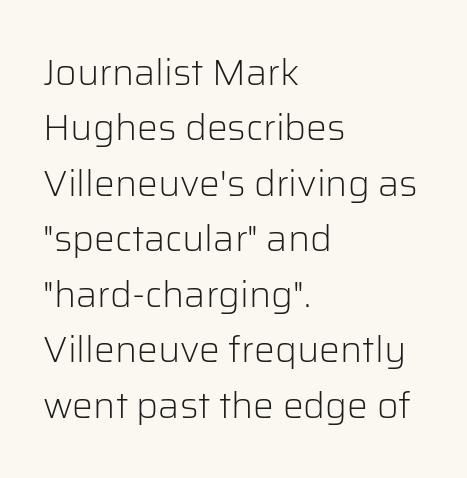
The image shows 37 px light sans-serif type, upright; set left-aligned, normal line spacing (1.5x), normal letter spacing, not underlined; low stroke contrast and a medium x-height.
